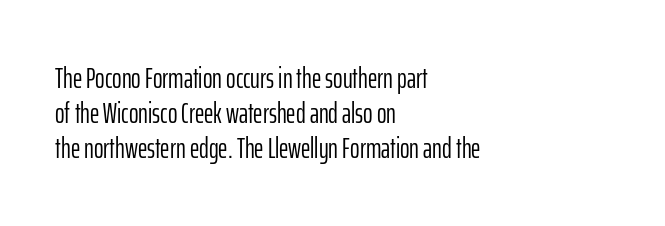
Is the stroke heavy? The answer is a plain regular-or-lighter. Clear beneath every line of the passage. A sans-serif font was chosen for this passage. Glyph-to-glyph distance matches everyday printed text. Each letter keeps its own natural width here, so spacing adapts to shape.
